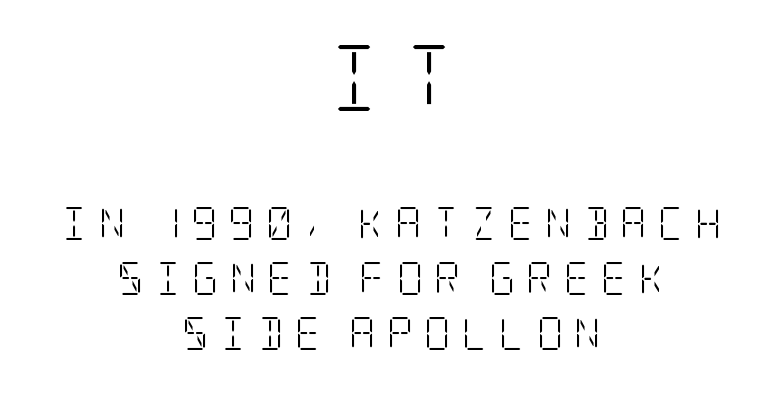
Q: Is the text bold? A: No.
Q: Is the text italic (slanted)? A: No, it is upright.
Q: Is the typeface a serif or a sans-serif typeface? A: Serif.
Q: Is the text underlined? A: No.
Q: How is the paragraph aligned? A: Centered.
Q: Is the spacing between letters normal or unusually wide? A: Unusually wide.
Q: Is the spacing between lines tight, normal or loose? A: Normal.
Q: Which block of text is set in a larger size, the first (top) or the second (bottom)? A: The first (top) one.
Q: Width (condensed, normal, or wide)? A: Condensed.
Q: Stroke contrast? A: Low.
Q: x-height? A: Large.
